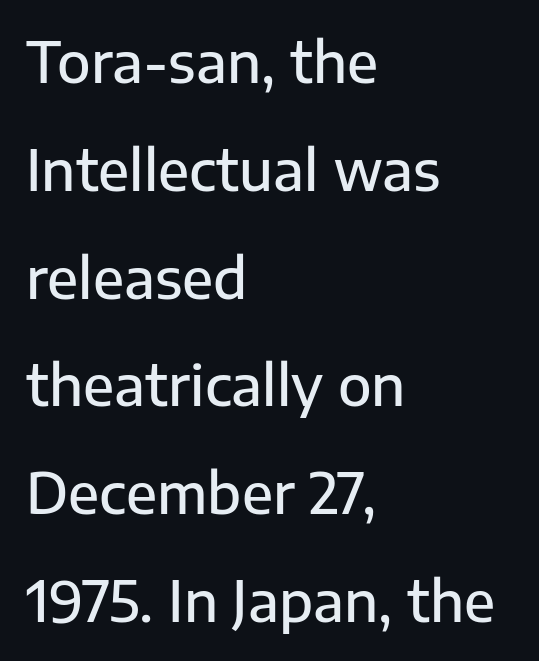
Q: Is the text bold? A: Semi-bold.
Q: Is the text italic (slanted)? A: No, it is upright.
Q: Is the typeface a serif or a sans-serif typeface? A: Sans-serif.
Q: Is the text underlined? A: No.
Q: How is the paragraph aligned? A: Left-aligned.
Q: Is the spacing between letters normal or unusually wide? A: Normal.
Q: Is the spacing between lines tight, normal or loose? A: Loose.
Q: Width (condensed, normal, or wide)? A: Normal.
Q: Stroke contrast? A: Low.
Q: x-height? A: Medium.
Q: Monospaced? A: No.
